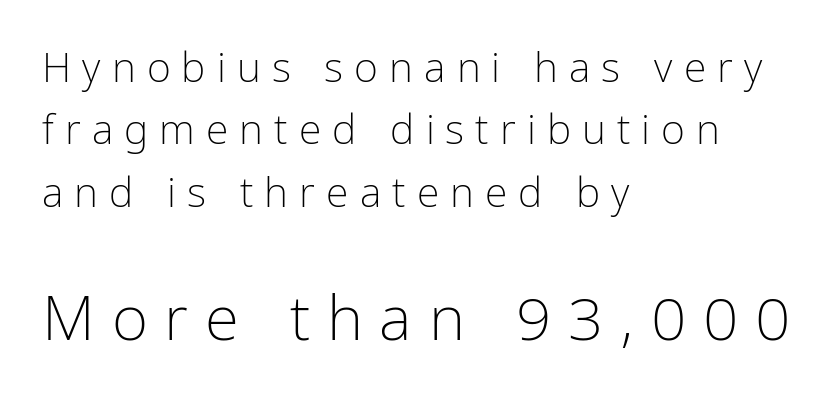
The image shows 62 px light, condensed sans-serif type, upright; set left-aligned, normal line spacing (1.52x), unusually wide letter spacing (+0.27 em), not underlined; the second (bottom) block is 1.51x larger; low stroke contrast and a medium x-height.
